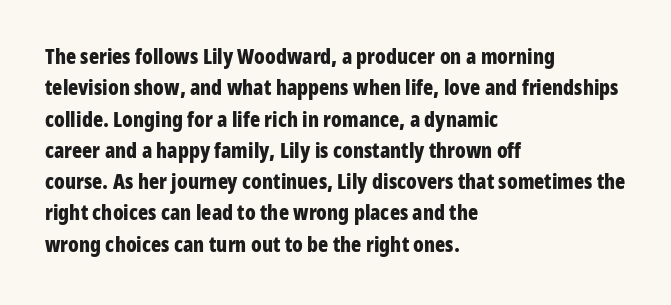
Q: Is the text bold? A: Yes.
Q: Is the text italic (slanted)? A: No, it is upright.
Q: Is the text underlined? A: No.
Q: How is the paragraph aligned? A: Left-aligned.
Q: Is the spacing between letters normal or unusually wide? A: Normal.
Q: Is the spacing between lines tight, normal or loose? A: Normal.
